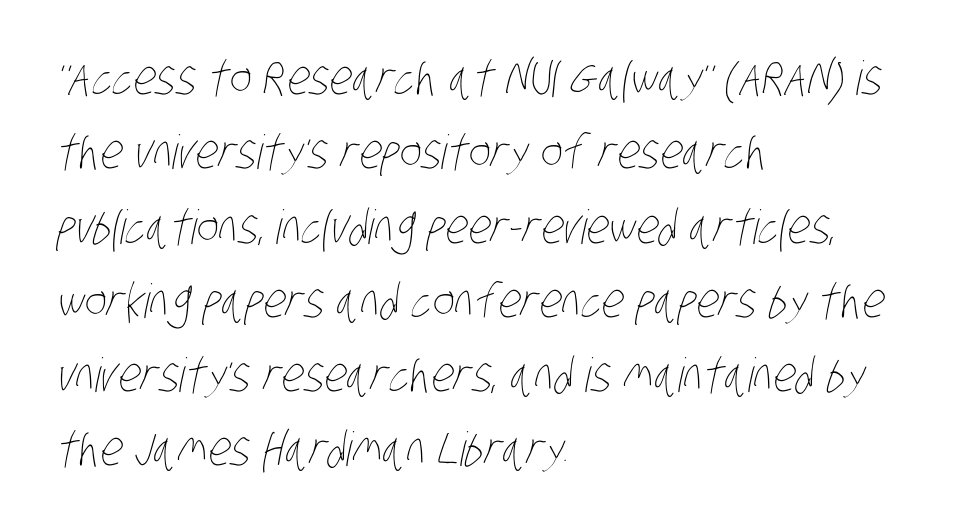
Q: Is the text bold? A: No.
Q: Is the text underlined? A: No.
Q: How is the paragraph aligned? A: Left-aligned.
Q: Is the spacing between letters normal or unusually wide? A: Normal.
Q: Is the spacing between lines tight, normal or loose? A: Normal.
Q: Width (condensed, normal, or wide)? A: Condensed.
Q: Stroke contrast? A: Low.
Q: x-height? A: Large.
Q: Monospaced? A: No.
